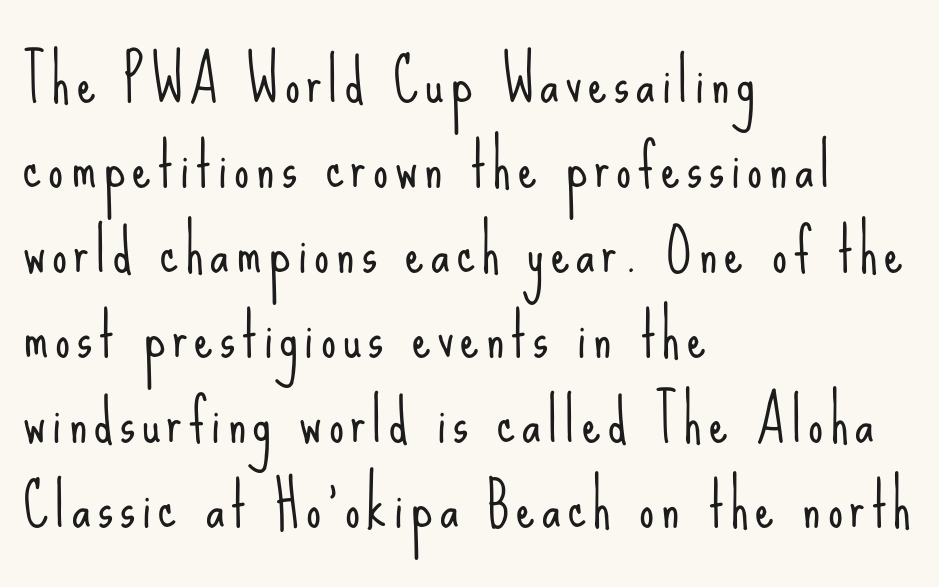
The image shows 59 px light, condensed sans-serif type, upright; set left-aligned, normal line spacing (1.44x), not underlined; low stroke contrast and a small x-height.
